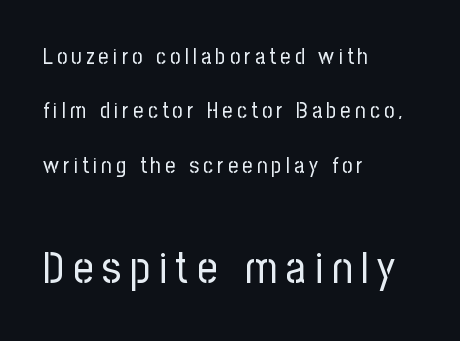
Vertical stems look standard width or narrower in stroke. Display-style spreading of the glyphs; the letterfit is very open. Quick note: not italic, upright. Typesetter's note — lower block bumped up in size, upper block left smaller. The space between consecutive lines is lavish.
